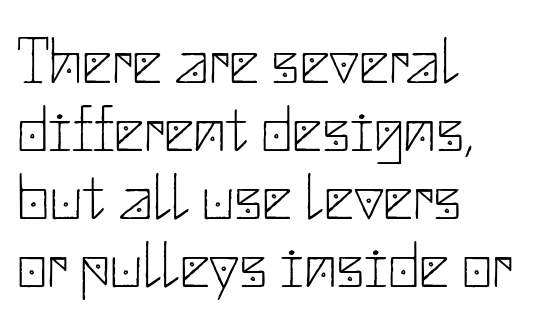
The image shows 66 px thin sans-serif type, upright; set left-aligned, tight line spacing (1.03x), normal letter spacing, not underlined; low stroke contrast and a small x-height.
